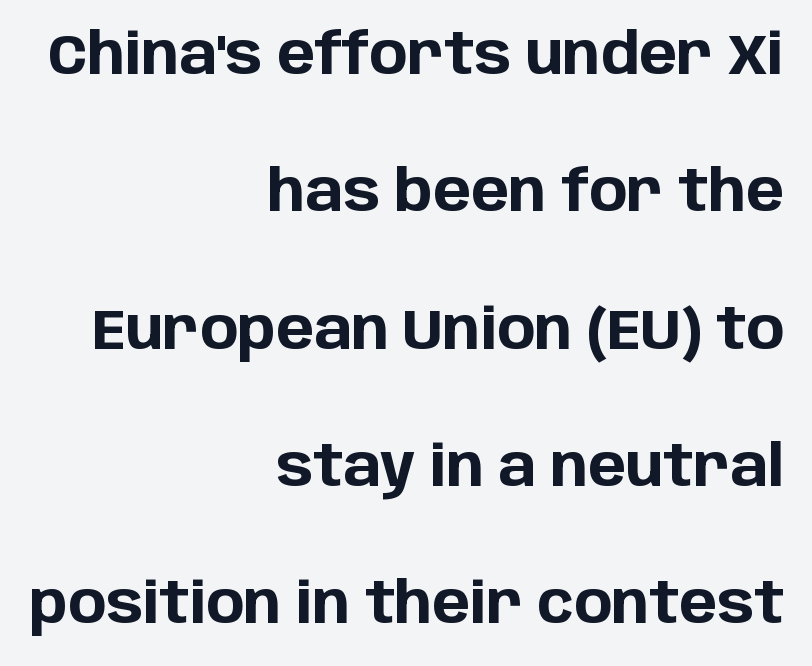
{"serif": "no", "italic": "no", "bold": "yes", "weight": "bold", "width": "normal", "stroke_contrast": "low", "x_height": "large", "monospaced": "no", "underline": "no", "align": "right", "line_spacing": "loose", "line_spacing_ratio": 2.41, "letter_spacing": "normal", "letter_spacing_em": 0.0, "glyph_px": 57}
